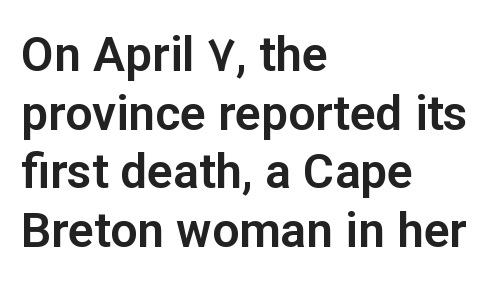
{"serif": "no", "italic": "no", "width": "normal", "stroke_contrast": "low", "x_height": "medium", "monospaced": "no", "underline": "no", "align": "left", "line_spacing_ratio": 1.22, "letter_spacing": "normal", "letter_spacing_em": 0.0, "glyph_px": 48}
